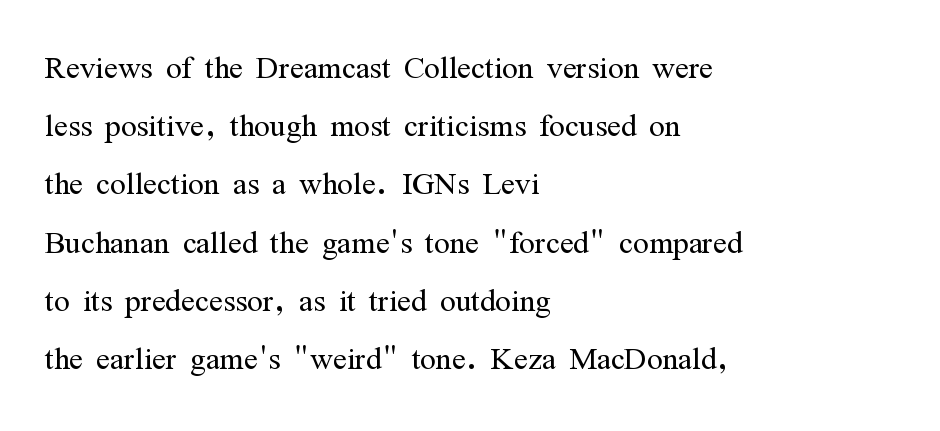
Does the copy run flush right? No — it runs flush left. Here the designer chose a conventional face with non-uniform glyph widths. Unbolded letterforms with no extra heft. A clean baseline with only descenders dipping below it. The type is set solid horizontally, with unmodified tracking. Students, observe: this is what conventionally led text looks like.
